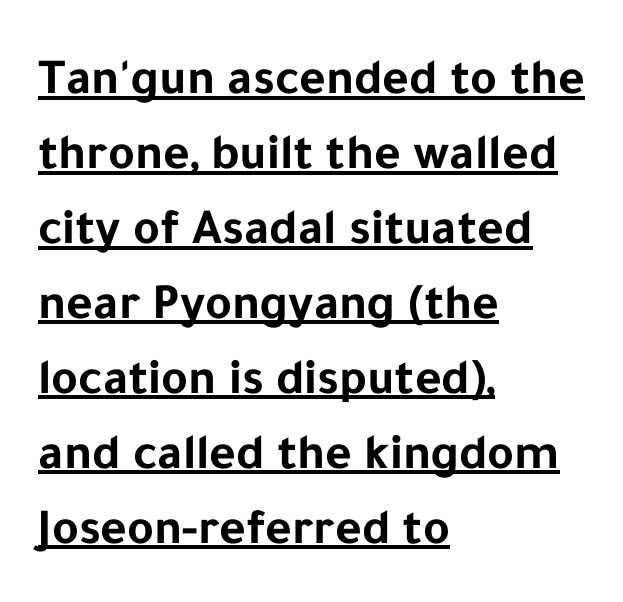
{"serif": "no", "italic": "no", "bold": "yes", "weight": "bold", "width": "normal", "stroke_contrast": "low", "x_height": "medium", "monospaced": "no", "underline": "yes", "align": "left", "line_spacing": "normal", "line_spacing_ratio": 1.47, "letter_spacing": "normal", "letter_spacing_em": 0.0, "glyph_px": 51}
